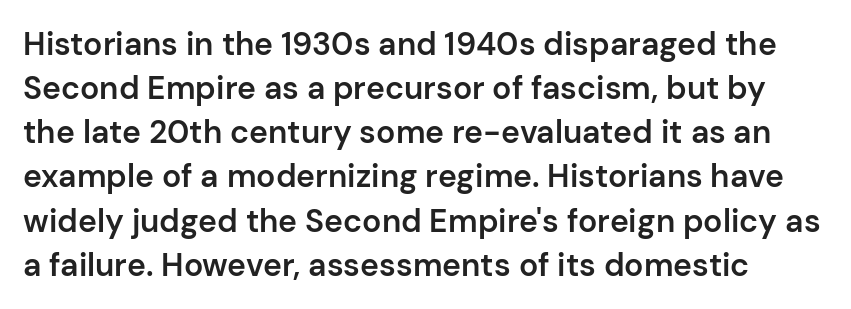
The image shows 32 px semibold sans-serif type, upright; set normal line spacing (1.38x), normal letter spacing, not underlined; low stroke contrast and a medium x-height.
